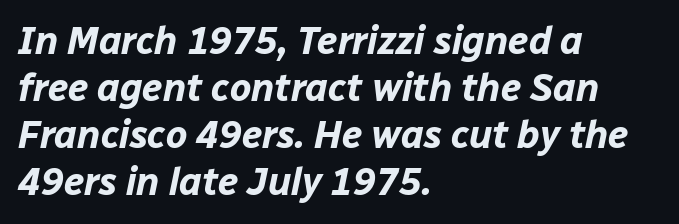
{"italic": "yes", "lean": "right", "slant_degrees": 12, "bold": "yes", "weight": "bold", "width": "normal", "stroke_contrast": "low", "x_height": "medium", "monospaced": "no", "underline": "no", "align": "left", "line_spacing_ratio": 1.24, "letter_spacing": "normal", "letter_spacing_em": 0.0, "glyph_px": 38}
